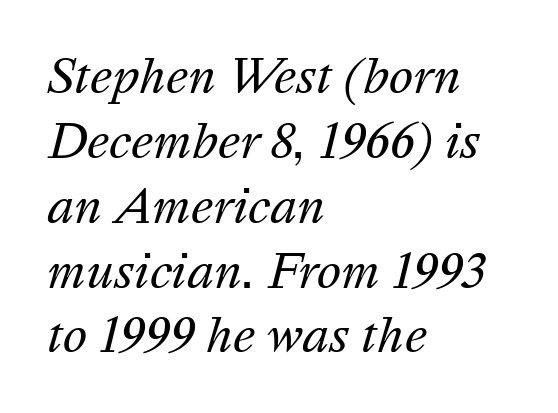
{"italic": "yes", "lean": "right", "slant_degrees": 16, "bold": "no", "weight": "regular", "width": "normal", "stroke_contrast": "medium", "x_height": "medium", "monospaced": "no", "underline": "no", "align": "left", "line_spacing": "normal", "line_spacing_ratio": 1.41, "letter_spacing": "normal", "letter_spacing_em": 0.0, "glyph_px": 46}
